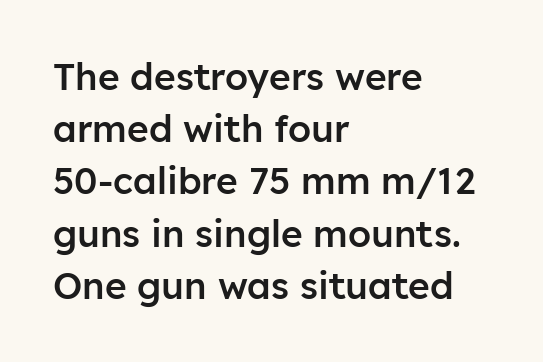
Q: Is the text bold? A: Semi-bold.
Q: Is the text italic (slanted)? A: No, it is upright.
Q: Is the typeface a serif or a sans-serif typeface? A: Sans-serif.
Q: Is the text underlined? A: No.
Q: How is the paragraph aligned? A: Left-aligned.
Q: Is the spacing between letters normal or unusually wide? A: Normal.
Q: Is the spacing between lines tight, normal or loose? A: Normal.
Q: Width (condensed, normal, or wide)? A: Normal.
Q: Stroke contrast? A: Low.
Q: x-height? A: Medium.
Q: Monospaced? A: No.
